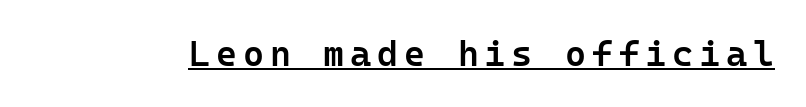
Think of a typewriter: that constant character pitch is what you see here. Compared with an ordinary text face, these strokes are moderately heavier — a semibold. Style check: upright. A rule runs beneath these lines of type.
